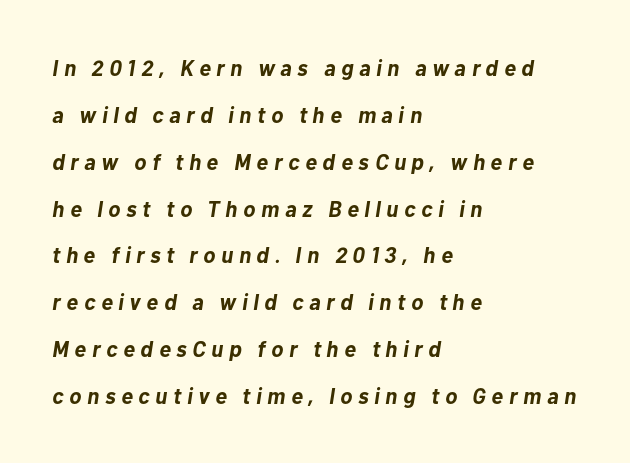
The image shows 22 px bold type, italic (leaning right); set left-aligned, loose line spacing (2.13x), unusually wide letter spacing (+0.26 em), not underlined.
